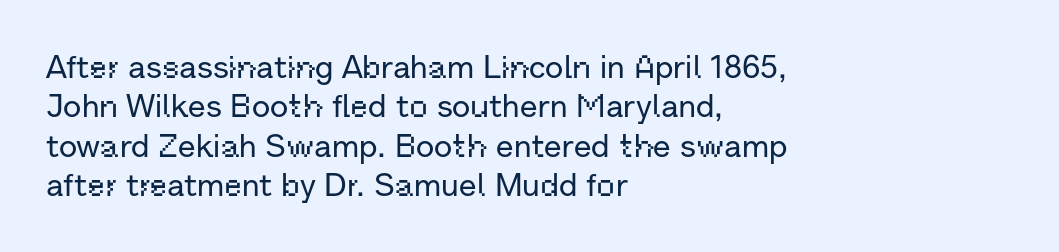
The image shows 32 px sans-serif type, upright; set left-aligned, line spacing 1.23x, normal letter spacing, not underlined; low stroke contrast and a medium x-height.
